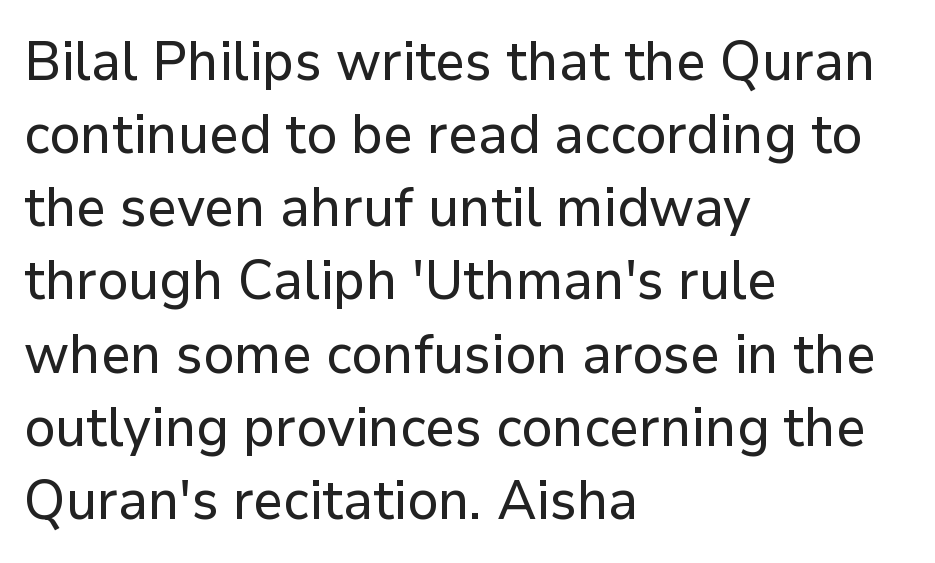
The image shows 55 px sans-serif type, upright; set left-aligned, normal line spacing (1.33x), normal letter spacing, not underlined; low stroke contrast and a medium x-height.
